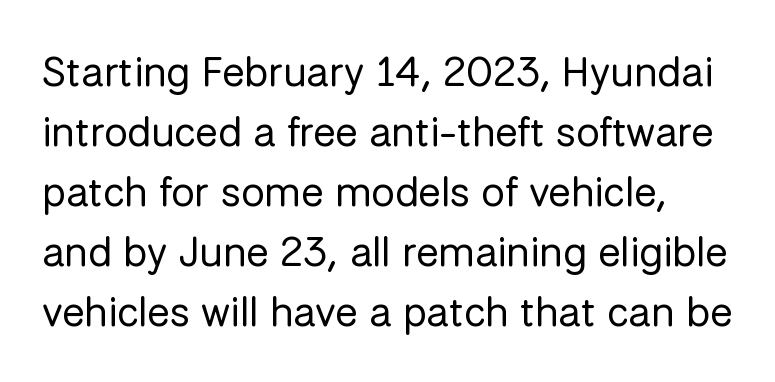
The image shows 42 px regular-weight sans-serif type, upright; set normal line spacing (1.43x), normal letter spacing, not underlined; low stroke contrast and a medium x-height.
